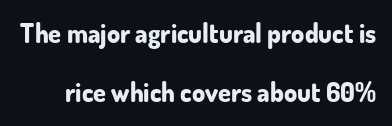
{"italic": "no", "bold": "yes", "underline": "no", "line_spacing": "loose", "line_spacing_ratio": 2.28, "letter_spacing": "normal", "letter_spacing_em": 0.0, "glyph_px": 26}
